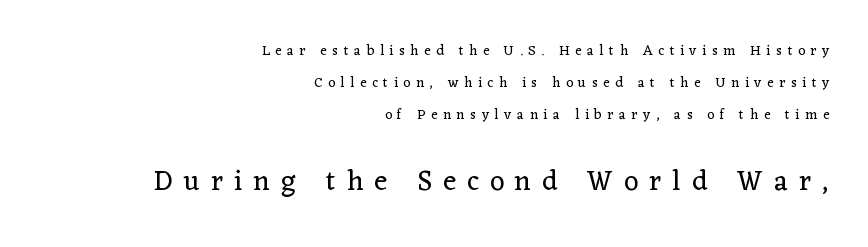
One glance says open: line gaps are wider than usual. These lines are rendered in a variable-pitch font. Are there feet on the stems? There are — it's a serif. The block sitting lower on the canvas is the one with enlarged characters. Do the letters lean? They stand straight.
